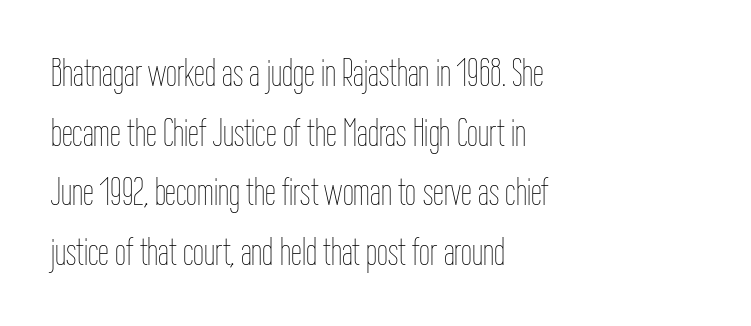
The letters advance in unequal steps, a hallmark of proportional type. The setting favours the left margin, as ordinary paragraphs usually do. Descender tails drop into unmarked territory. Upright lettering throughout. Interline gaps are of average width in this sample.
